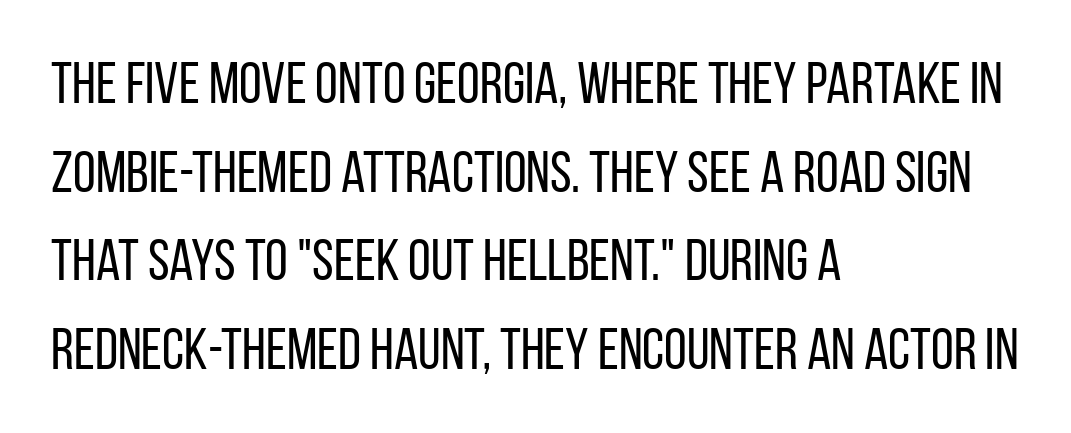
Q: Is the text bold? A: No.
Q: Is the text italic (slanted)? A: No, it is upright.
Q: Is the typeface a serif or a sans-serif typeface? A: Sans-serif.
Q: Is the text underlined? A: No.
Q: How is the paragraph aligned? A: Left-aligned.
Q: Is the spacing between letters normal or unusually wide? A: Normal.
Q: Is the spacing between lines tight, normal or loose? A: Normal.
Q: Width (condensed, normal, or wide)? A: Condensed.
Q: Stroke contrast? A: Low.
Q: x-height? A: Large.
Q: Monospaced? A: No.
